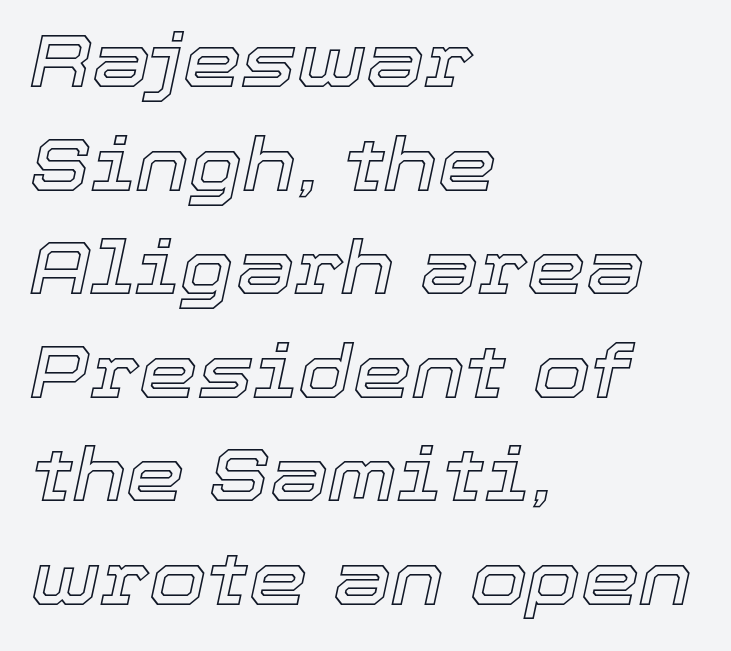
The image shows 74 px text type, italic (leaning right); set left-aligned, normal line spacing (1.4x), normal letter spacing, not underlined; a medium x-height.
